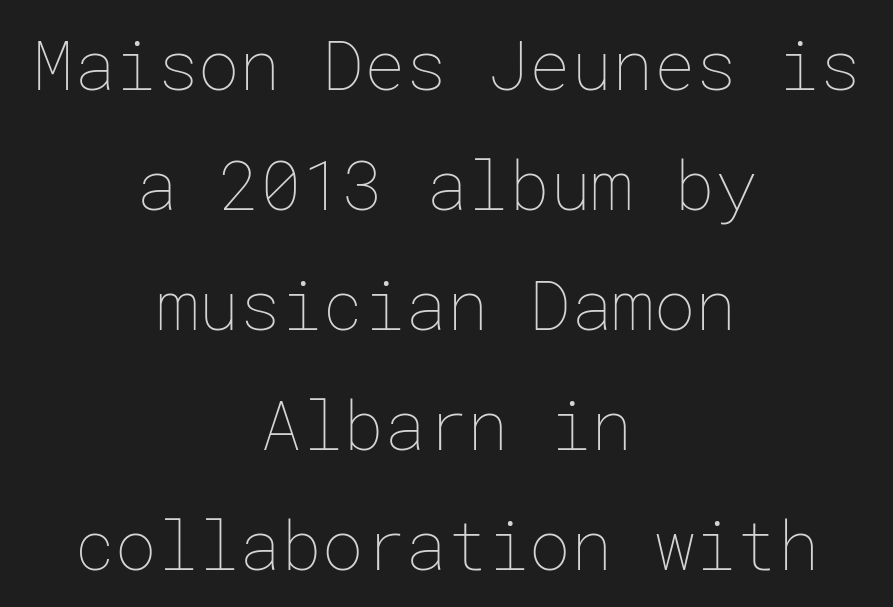
{"italic": "no", "bold": "no", "weight": "thin", "width": "normal", "stroke_contrast": "low", "x_height": "medium", "underline": "no", "align": "center", "line_spacing_ratio": 1.74, "letter_spacing": "normal", "letter_spacing_em": 0.0, "glyph_px": 69}
